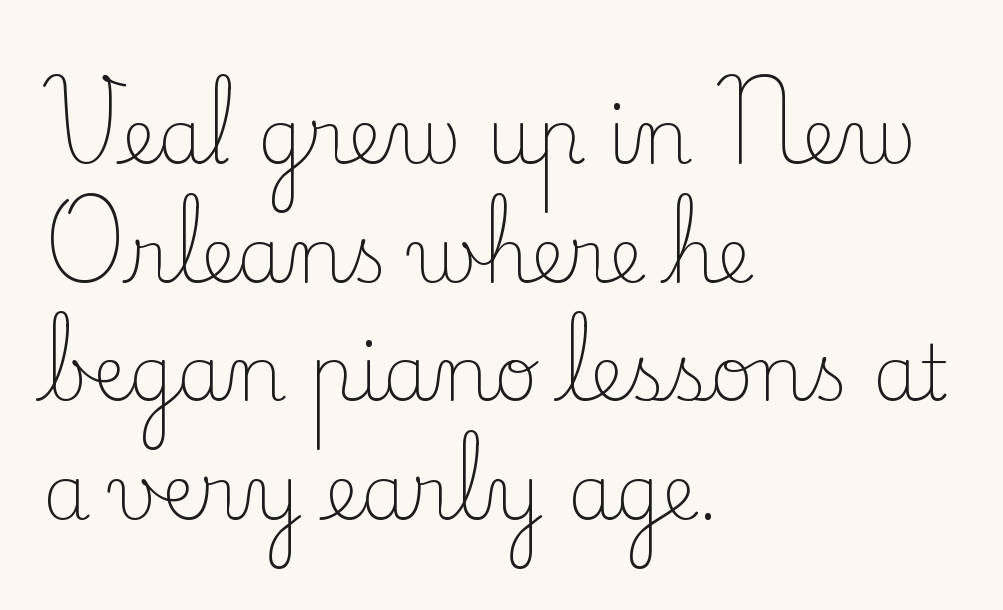
The image shows 76 px light serif type, upright; set left-aligned, normal line spacing (1.56x), normal letter spacing, not underlined; low stroke contrast and a small x-height.
